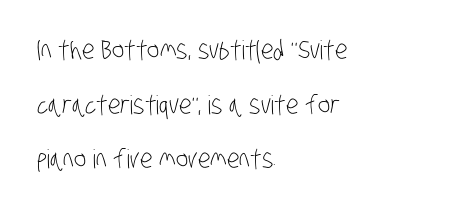
{"bold": "no", "underline": "no", "align": "left", "line_spacing": "loose", "line_spacing_ratio": 2.1, "letter_spacing": "normal", "letter_spacing_em": 0.0, "glyph_px": 26}
